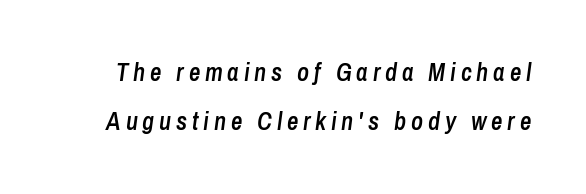
{"italic": "yes", "lean": "right", "slant_degrees": 8, "bold": "semi", "underline": "no", "line_spacing": "loose", "line_spacing_ratio": 1.98, "glyph_px": 25}
